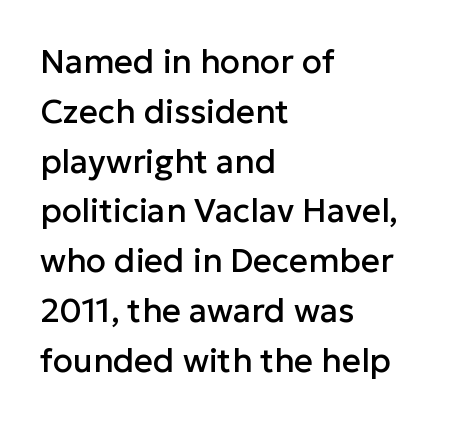
{"serif": "no", "italic": "no", "width": "normal", "stroke_contrast": "low", "x_height": "medium", "monospaced": "no", "underline": "no", "align": "left", "line_spacing": "normal", "line_spacing_ratio": 1.51, "letter_spacing": "normal", "letter_spacing_em": 0.0, "glyph_px": 33}
